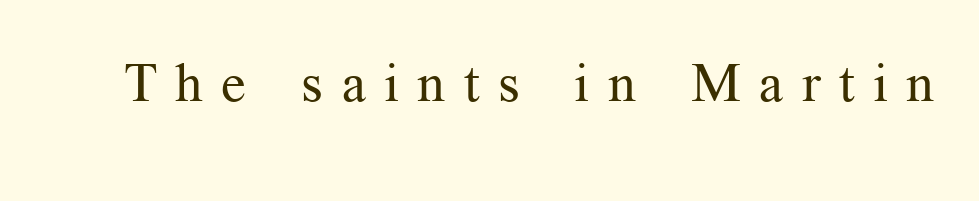
{"serif": "yes", "italic": "no", "bold": "no", "weight": "regular", "width": "normal", "stroke_contrast": "medium", "x_height": "medium", "monospaced": "no", "underline": "no", "letter_spacing": "wide", "letter_spacing_em": 0.34, "glyph_px": 54}
